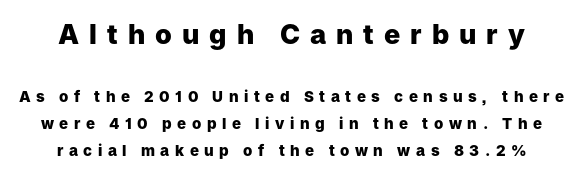
Q: Is the text bold? A: Yes.
Q: Is the text italic (slanted)? A: No, it is upright.
Q: Is the text underlined? A: No.
Q: Is the spacing between letters normal or unusually wide? A: Unusually wide.
Q: Which block of text is set in a larger size, the first (top) or the second (bottom)? A: The first (top) one.
